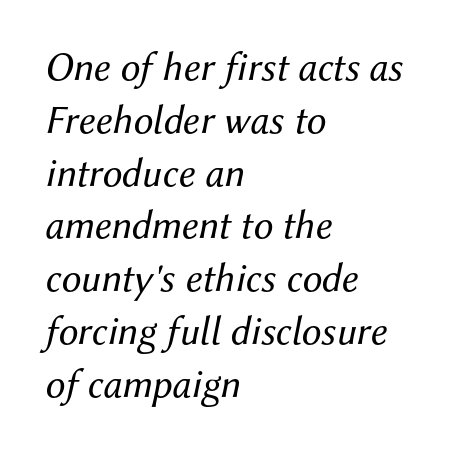
{"italic": "yes", "lean": "right", "slant_degrees": 12, "bold": "no", "weight": "regular", "width": "normal", "stroke_contrast": "medium", "x_height": "medium", "monospaced": "no", "underline": "no", "align": "left", "line_spacing": "normal", "line_spacing_ratio": 1.32, "letter_spacing": "normal", "letter_spacing_em": 0.0, "glyph_px": 40}
